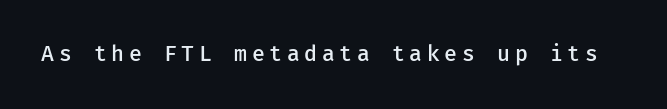
{"italic": "no", "bold": "semi", "underline": "no", "letter_spacing": "wide", "letter_spacing_em": 0.22, "glyph_px": 21}
